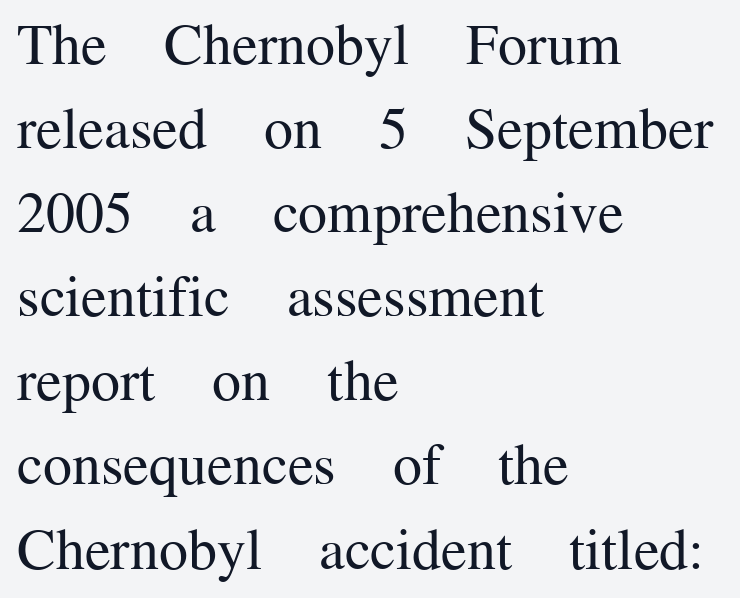
{"serif": "yes", "italic": "no", "bold": "no", "weight": "regular", "width": "normal", "stroke_contrast": "medium", "x_height": "medium", "monospaced": "no", "underline": "no", "align": "left", "line_spacing": "normal", "line_spacing_ratio": 1.45, "letter_spacing": "normal", "letter_spacing_em": 0.0, "glyph_px": 58}
